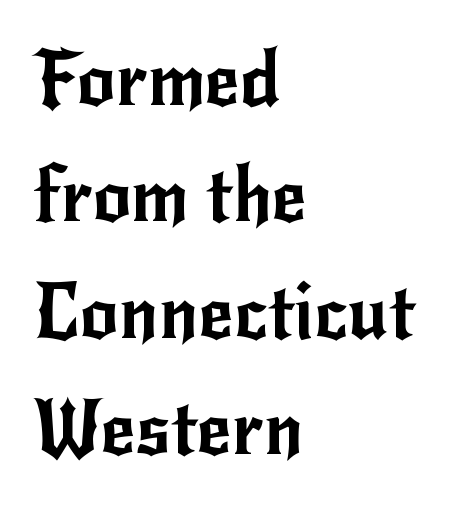
Is the block centered? No — it sits flush against the left margin. One glance says typical: line gaps are just what's usual. Spacing verdict: proportional, widths tailored to each character. To sum up the face: it is a sans, with no serifs. Students, note that the glyphs here touch the page at normal intervals.
